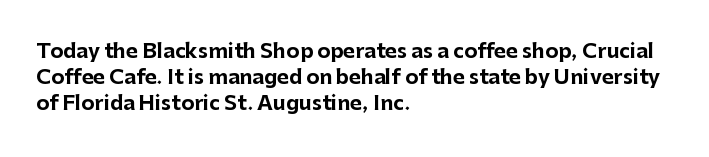
{"italic": "no", "bold": "yes", "underline": "no", "align": "left", "line_spacing": "normal", "line_spacing_ratio": 1.29, "letter_spacing": "normal", "letter_spacing_em": 0.0, "glyph_px": 20}
